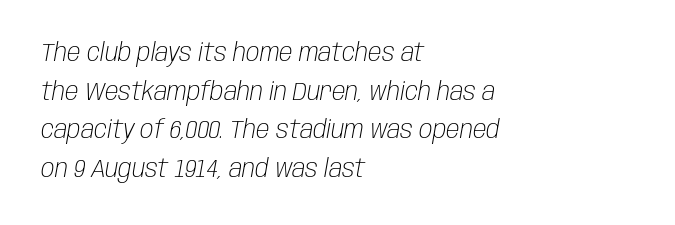
The image shows 25 px text type, italic (leaning right); set left-aligned, normal line spacing (1.55x), normal letter spacing, not underlined.
